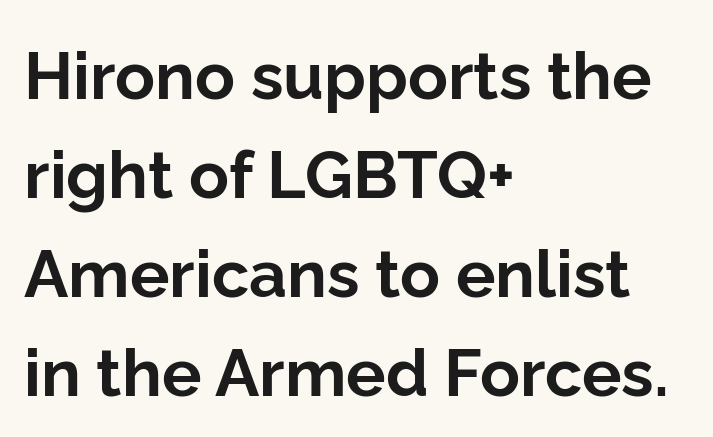
{"serif": "no", "italic": "no", "bold": "yes", "weight": "bold", "width": "normal", "stroke_contrast": "low", "x_height": "medium", "monospaced": "no", "underline": "no", "align": "left", "line_spacing": "normal", "line_spacing_ratio": 1.5, "letter_spacing": "normal", "letter_spacing_em": 0.0, "glyph_px": 66}
